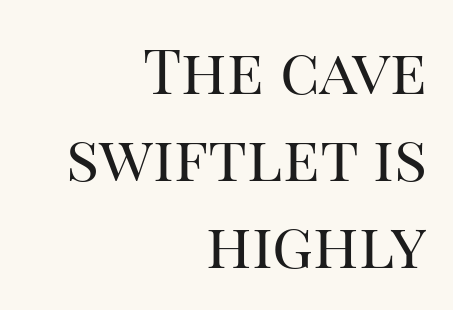
Is this a fixed-width face? No — the glyphs have proportional, varying widths. Is this a sans? No — the strokes have serifs. Is this a heavy cut? Hardly; it is regular or lighter. The block of text has a typical density, with ordinary space between rows.
